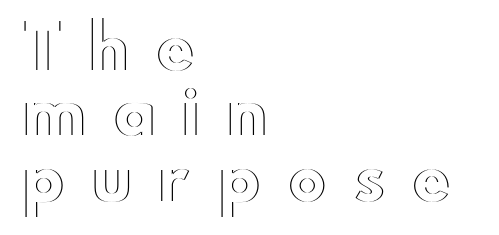
The typography opts for an upright posture over an oblique one. The baseline area is clear. Alignment: flush left. Whoever set this chose condensed vertical rhythm over breathing room. Here the designer chose a conventional face with non-uniform glyph widths.
